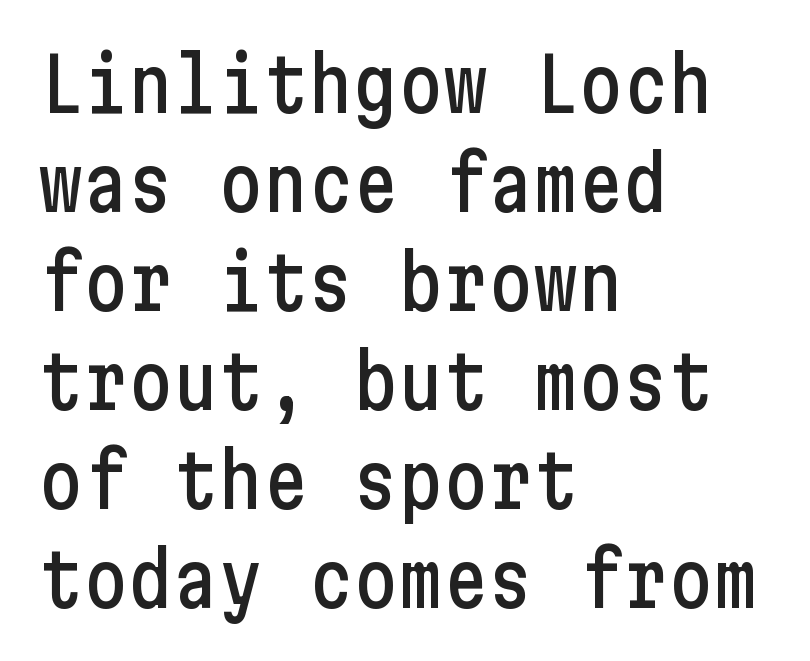
The specimen reads as upright at a glance. Does the leading feel generous? No, just average. Decoration check: the copy has no underline. Between one letter and the next there's only the usual sliver of space. Visually the block forms a straight wall on the left and a jagged coastline on the right. The glyphs in this specimen are sans serif.
